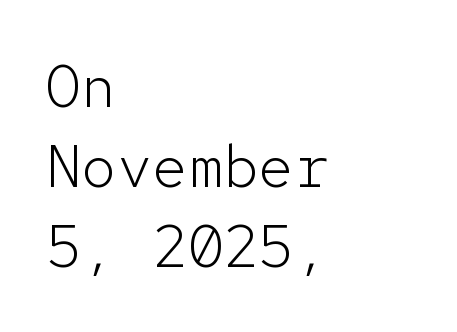
{"serif": "no", "italic": "no", "bold": "no", "weight": "light", "width": "normal", "stroke_contrast": "low", "x_height": "medium", "monospaced": "yes", "underline": "no", "align": "left", "line_spacing": "normal", "line_spacing_ratio": 1.36, "letter_spacing": "normal", "letter_spacing_em": 0.0, "glyph_px": 59}
